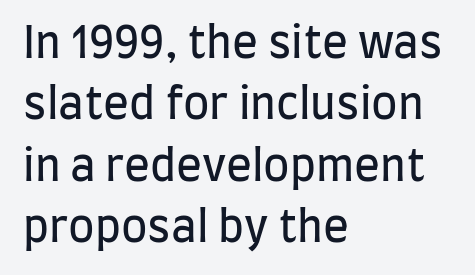
Q: Is the text bold? A: No.
Q: Is the text italic (slanted)? A: No, it is upright.
Q: Is the typeface a serif or a sans-serif typeface? A: Sans-serif.
Q: Is the text underlined? A: No.
Q: How is the paragraph aligned? A: Left-aligned.
Q: Is the spacing between letters normal or unusually wide? A: Normal.
Q: Is the spacing between lines tight, normal or loose? A: Normal.
Q: Width (condensed, normal, or wide)? A: Condensed.
Q: Stroke contrast? A: Low.
Q: x-height? A: Large.
Q: Monospaced? A: No.
